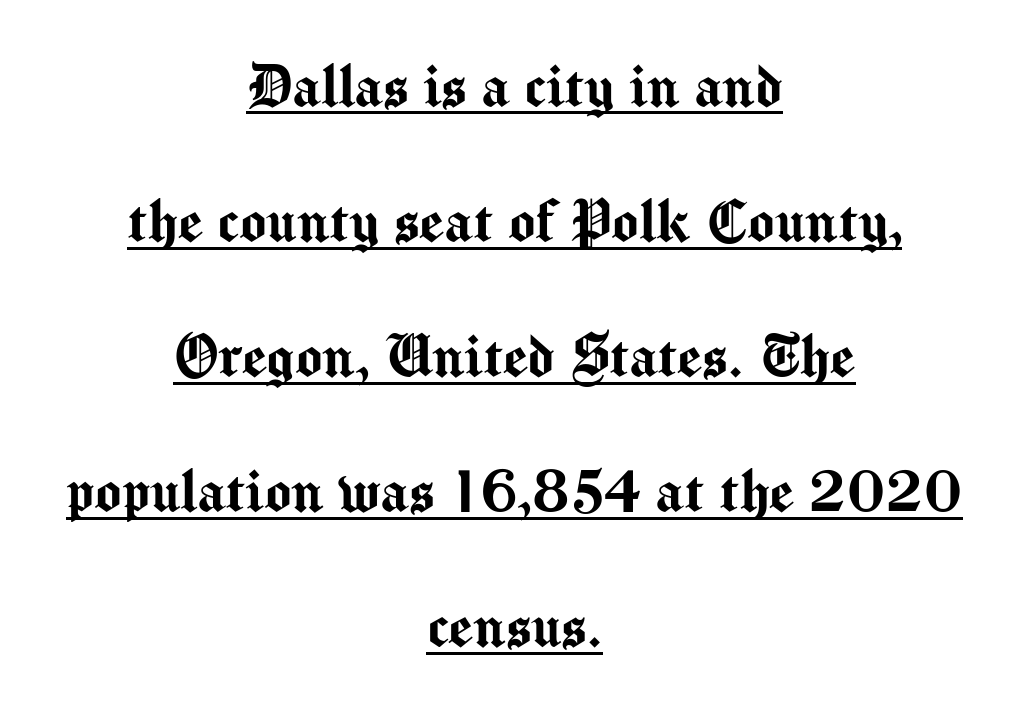
{"serif": "no", "italic": "no", "width": "normal", "stroke_contrast": "medium", "x_height": "medium", "monospaced": "no", "underline": "yes", "align": "center", "line_spacing": "loose", "line_spacing_ratio": 1.93, "letter_spacing": "normal", "letter_spacing_em": 0.0, "glyph_px": 70}
